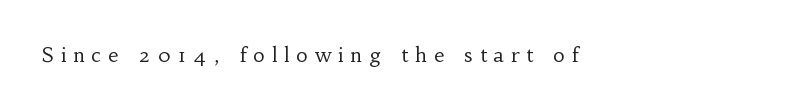
The image shows 20 px text type, upright; set left-aligned, unusually wide letter spacing (+0.35 em), not underlined.
